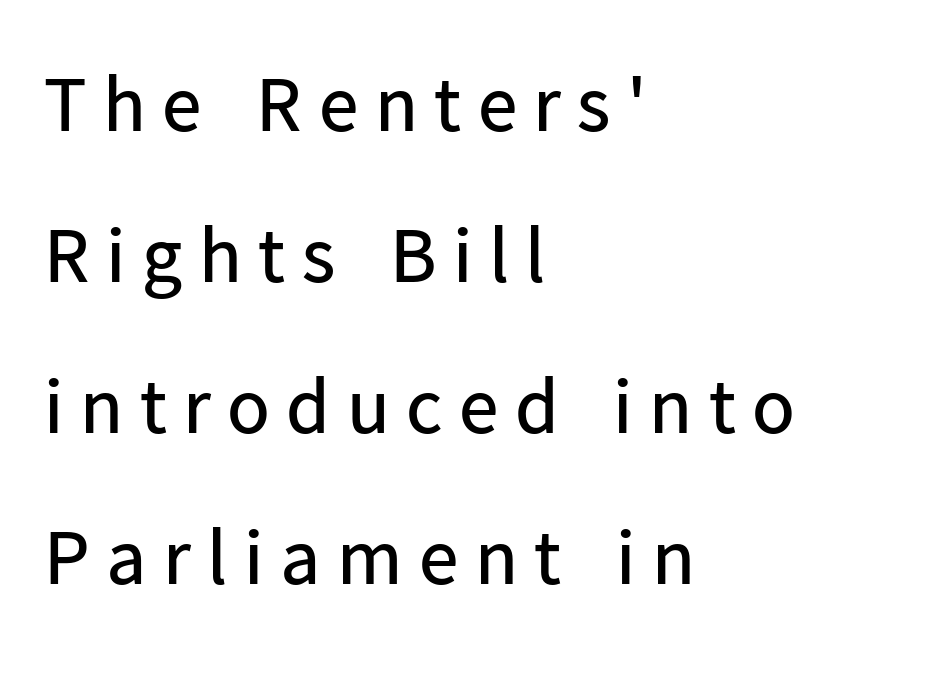
Q: Is the text bold? A: No.
Q: Is the text italic (slanted)? A: No, it is upright.
Q: Is the typeface a serif or a sans-serif typeface? A: Sans-serif.
Q: Is the text underlined? A: No.
Q: How is the paragraph aligned? A: Left-aligned.
Q: Is the spacing between letters normal or unusually wide? A: Unusually wide.
Q: Is the spacing between lines tight, normal or loose? A: Loose.
Q: Width (condensed, normal, or wide)? A: Normal.
Q: Stroke contrast? A: Low.
Q: x-height? A: Medium.
Q: Monospaced? A: No.
